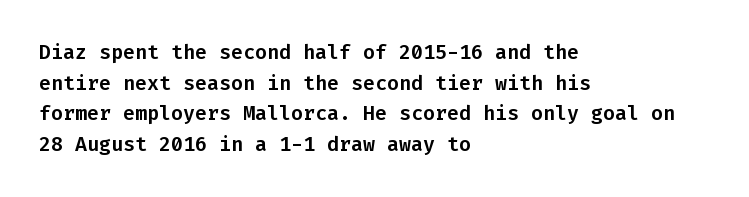
Q: Is the text italic (slanted)? A: No, it is upright.
Q: Is the text underlined? A: No.
Q: How is the paragraph aligned? A: Left-aligned.
Q: Is the spacing between letters normal or unusually wide? A: Normal.
Q: Is the spacing between lines tight, normal or loose? A: Normal.
